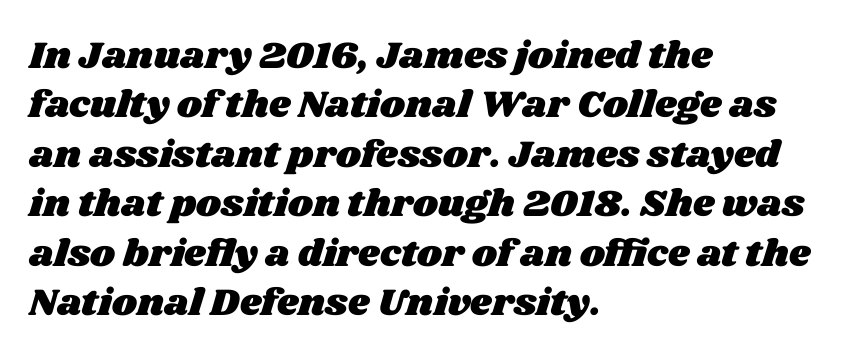
The image shows 38 px wide type; set left-aligned, normal line spacing (1.3x), normal letter spacing, not underlined; medium stroke contrast and a large x-height.
